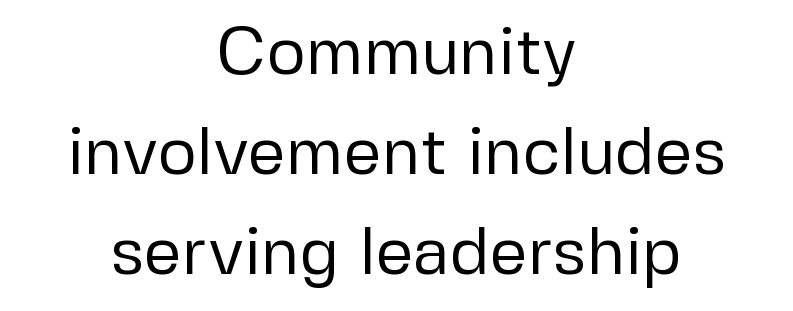
{"serif": "no", "italic": "no", "bold": "no", "weight": "regular", "width": "normal", "stroke_contrast": "low", "x_height": "medium", "monospaced": "no", "underline": "no", "align": "center", "line_spacing": "normal", "line_spacing_ratio": 1.49, "letter_spacing": "normal", "letter_spacing_em": 0.0, "glyph_px": 67}
